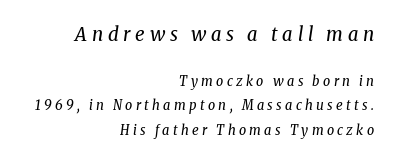
This reads as an unemphasized weight, regular at the heaviest. If you squint, the top block still reads clearly — it's the larger of the two. The type is letterspaced generously, with wide tracking. The typesetter chose a ragged-left arrangement here.
